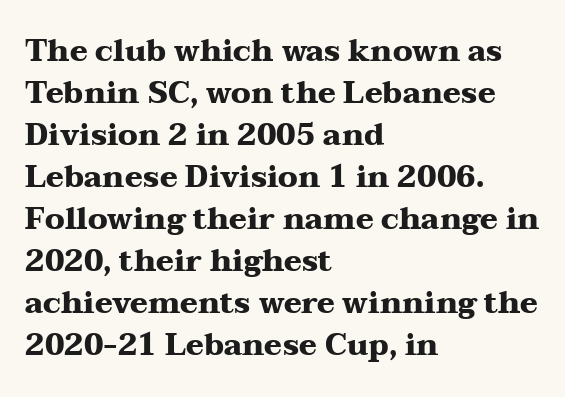
Q: Is the text bold? A: Yes.
Q: Is the text italic (slanted)? A: No, it is upright.
Q: Is the typeface a serif or a sans-serif typeface? A: Serif.
Q: Is the text underlined? A: No.
Q: How is the paragraph aligned? A: Left-aligned.
Q: Is the spacing between letters normal or unusually wide? A: Normal.
Q: Is the spacing between lines tight, normal or loose? A: Normal.
Q: Width (condensed, normal, or wide)? A: Wide.
Q: Stroke contrast? A: Medium.
Q: x-height? A: Medium.
Q: Monospaced? A: No.
